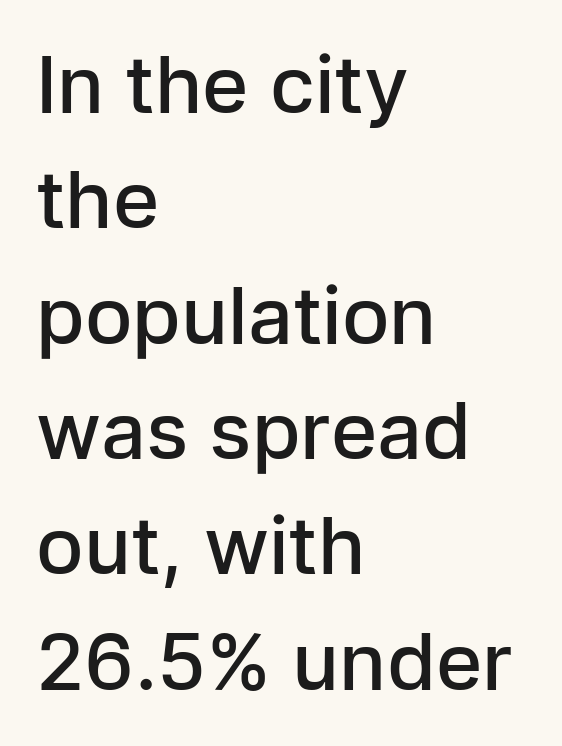
Q: Is the text bold? A: Semi-bold.
Q: Is the text italic (slanted)? A: No, it is upright.
Q: Is the typeface a serif or a sans-serif typeface? A: Sans-serif.
Q: Is the text underlined? A: No.
Q: How is the paragraph aligned? A: Left-aligned.
Q: Is the spacing between letters normal or unusually wide? A: Normal.
Q: Is the spacing between lines tight, normal or loose? A: Normal.
Q: Width (condensed, normal, or wide)? A: Normal.
Q: Stroke contrast? A: Low.
Q: x-height? A: Medium.
Q: Monospaced? A: No.
